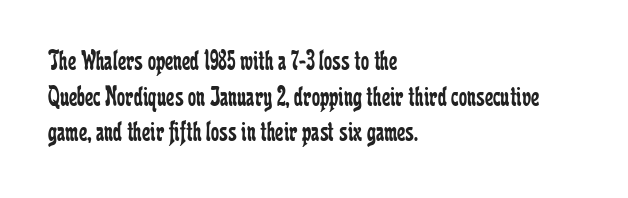
The image shows 29 px regular-weight, condensed serif type, upright; set left-aligned, line spacing 1.23x, normal letter spacing, not underlined; low stroke contrast and a medium x-height.
